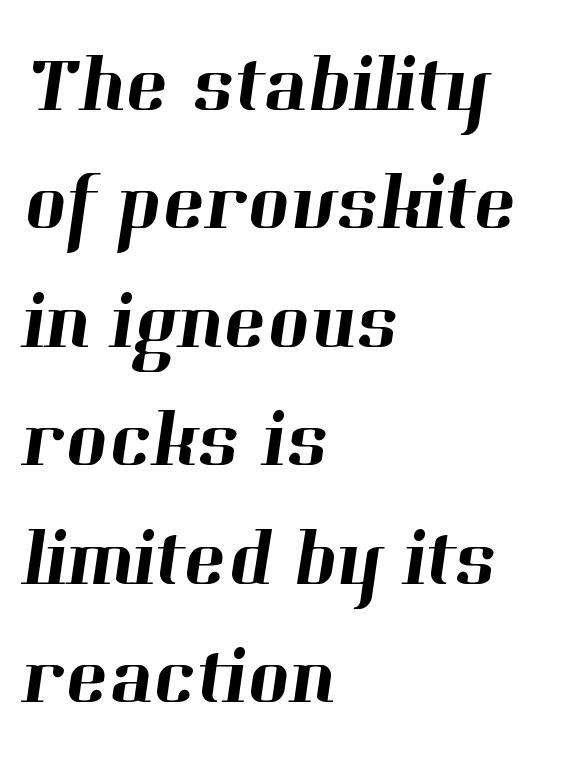
Q: Is the typeface a serif or a sans-serif typeface? A: Serif.
Q: Is the text underlined? A: No.
Q: How is the paragraph aligned? A: Left-aligned.
Q: Is the spacing between letters normal or unusually wide? A: Normal.
Q: Is the spacing between lines tight, normal or loose? A: Normal.
Q: Width (condensed, normal, or wide)? A: Normal.
Q: Stroke contrast? A: High.
Q: x-height? A: Medium.
Q: Monospaced? A: No.
